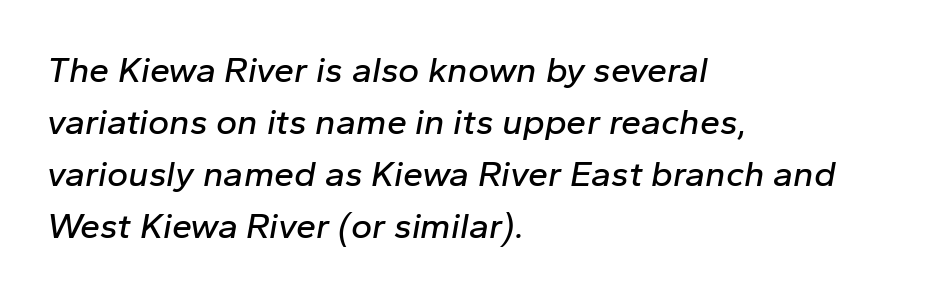
The image shows 36 px text type, italic (leaning right); set left-aligned, normal line spacing (1.44x), normal letter spacing, not underlined; low stroke contrast and a medium x-height.
